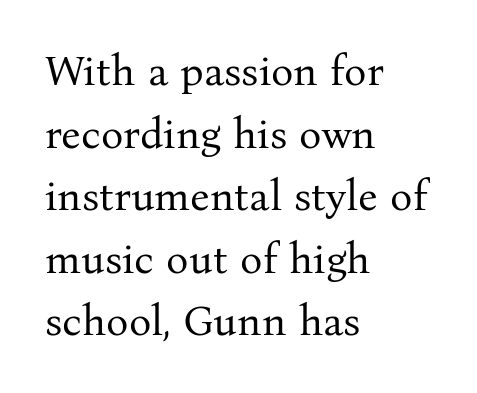
{"serif": "yes", "italic": "no", "bold": "no", "weight": "regular", "width": "normal", "stroke_contrast": "medium", "x_height": "medium", "monospaced": "no", "underline": "no", "align": "left", "line_spacing": "normal", "line_spacing_ratio": 1.49, "letter_spacing": "normal", "letter_spacing_em": 0.0, "glyph_px": 42}
